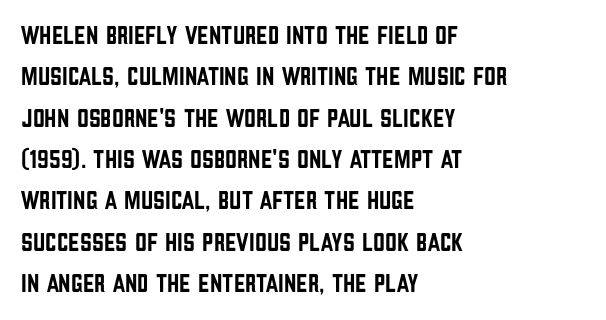
Honestly, there is no underline to notice here at all. Nothing unusual about the tracking: characters are spaced as the font intends. These lines stack with their left ends in a neat column. Posture: vertical. Normally led — the rows are evenly, conventionally spaced.
